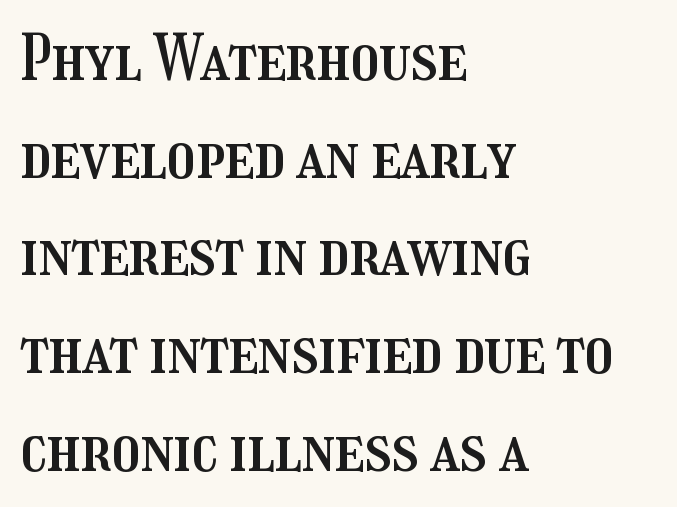
{"italic": "no", "width": "condensed", "stroke_contrast": "medium", "x_height": "medium", "monospaced": "no", "underline": "no", "align": "left", "line_spacing": "normal", "line_spacing_ratio": 1.55, "letter_spacing": "normal", "letter_spacing_em": 0.0, "glyph_px": 63}
